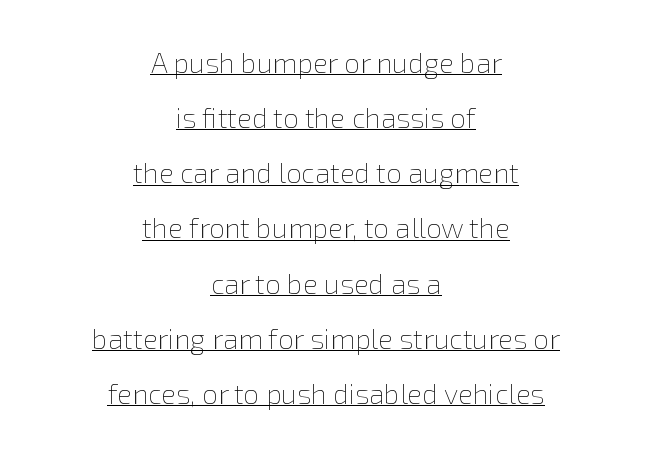
The image shows 28 px thin type, upright; set centered, loose line spacing (1.97x), normal letter spacing, underlined; low stroke contrast and a medium x-height.
